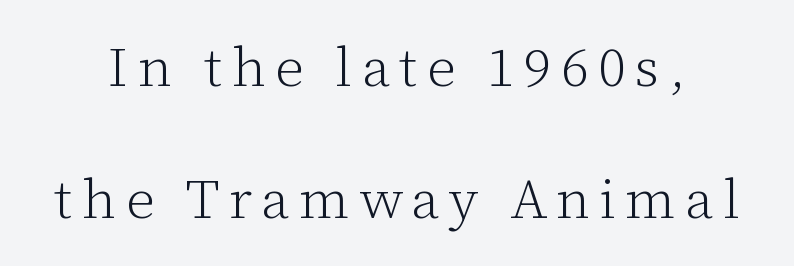
The rendering uses a large line-height, opening up the rows. Spacing verdict: proportional, widths tailored to each character. Little horizontal feet cap the strokes, marking this as serif type. Every character sits straight up, as roman type does.
